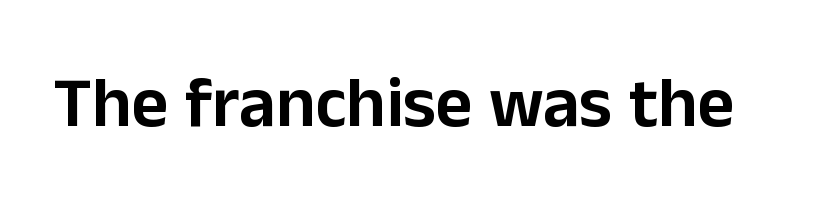
The image shows 71 px sans-serif type, upright; set normal letter spacing, not underlined; low stroke contrast and a medium x-height.
